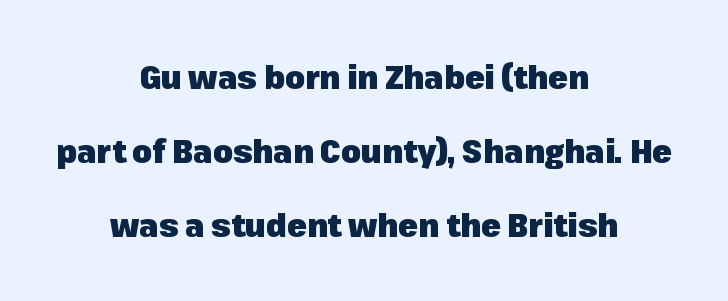
{"serif": "no", "italic": "no", "bold": "yes", "weight": "heavy", "width": "normal", "stroke_contrast": "low", "x_height": "medium", "monospaced": "no", "underline": "no", "align": "center", "line_spacing": "loose", "line_spacing_ratio": 2.31, "letter_spacing": "normal", "letter_spacing_em": 0.0, "glyph_px": 32}
